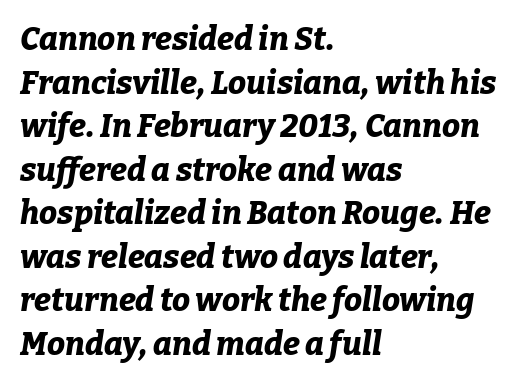
{"italic": "yes", "lean": "right", "slant_degrees": 9, "bold": "yes", "weight": "bold", "width": "normal", "stroke_contrast": "low", "x_height": "medium", "monospaced": "no", "underline": "no", "align": "left", "line_spacing": "normal", "line_spacing_ratio": 1.36, "letter_spacing": "normal", "letter_spacing_em": 0.0, "glyph_px": 32}
